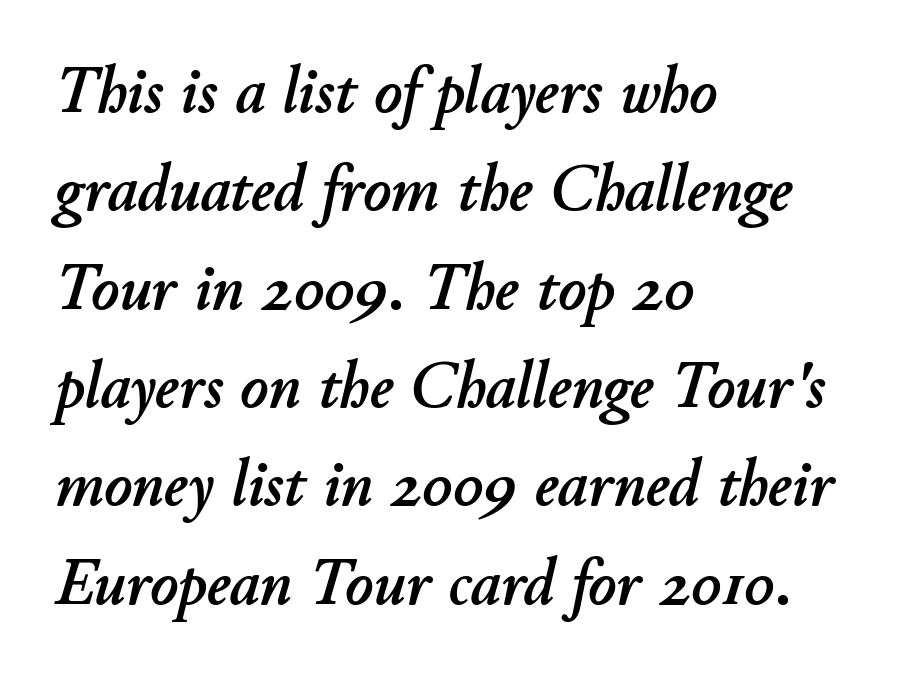
The image shows 66 px text type, italic (leaning right); set left-aligned, normal line spacing (1.49x), normal letter spacing, not underlined; low stroke contrast and a small x-height.
